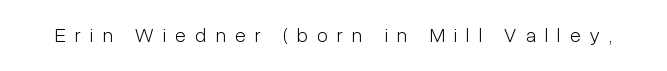
Q: Is the text bold? A: No.
Q: Is the text italic (slanted)? A: No, it is upright.
Q: Is the text underlined? A: No.
Q: Is the spacing between letters normal or unusually wide? A: Unusually wide.
